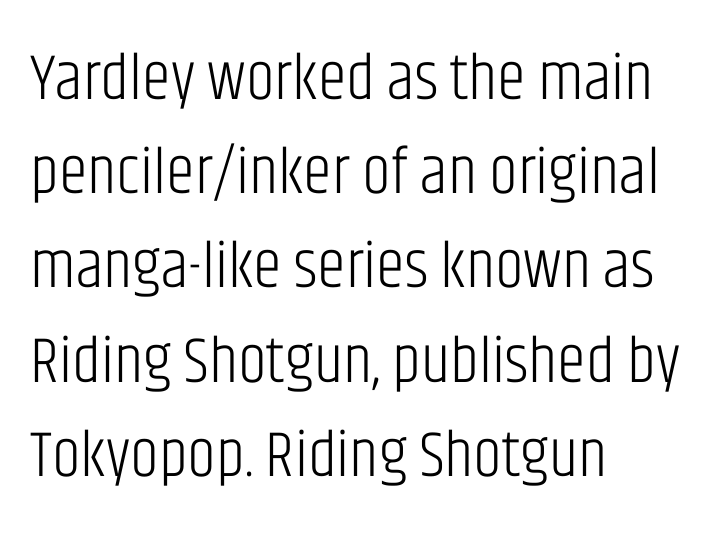
{"serif": "no", "italic": "no", "bold": "no", "weight": "light", "width": "condensed", "stroke_contrast": "low", "x_height": "large", "monospaced": "no", "underline": "no", "align": "left", "line_spacing": "normal", "line_spacing_ratio": 1.45, "letter_spacing": "normal", "letter_spacing_em": 0.0, "glyph_px": 65}
